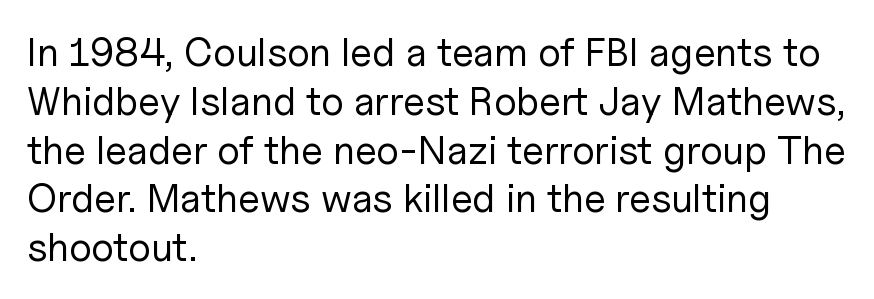
These lines are set flush left with a ragged right edge. Here the designer chose a conventional face with non-uniform glyph widths. Note: no serifs on the glyphs. The typography opts for an upright posture over an oblique one. The typeface has the unassuming heft of standard copy or less. The zone under the glyphs is completely vacant.
